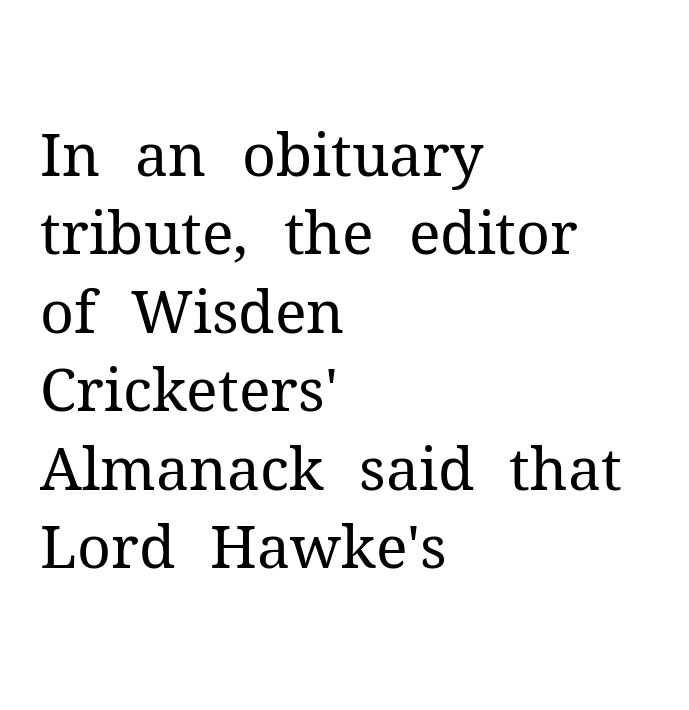
The image shows 59 px regular-weight serif type, upright; set left-aligned, normal line spacing (1.33x), normal letter spacing, not underlined; medium stroke contrast and a medium x-height.
